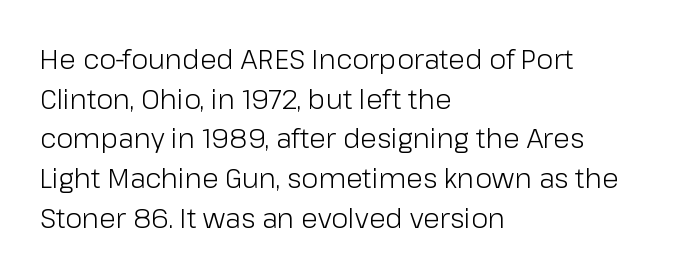
Q: Is the text bold? A: No.
Q: Is the text italic (slanted)? A: No, it is upright.
Q: Is the text underlined? A: No.
Q: How is the paragraph aligned? A: Left-aligned.
Q: Is the spacing between letters normal or unusually wide? A: Normal.
Q: Is the spacing between lines tight, normal or loose? A: Normal.
